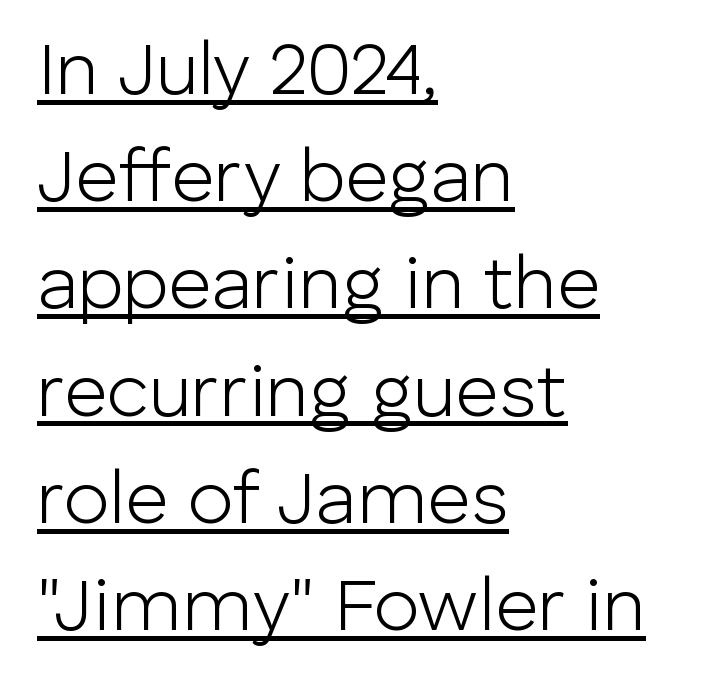
{"serif": "no", "italic": "no", "bold": "no", "weight": "light", "width": "normal", "stroke_contrast": "low", "x_height": "medium", "monospaced": "no", "underline": "yes", "align": "left", "line_spacing": "normal", "line_spacing_ratio": 1.43, "letter_spacing": "normal", "letter_spacing_em": 0.0, "glyph_px": 75}
